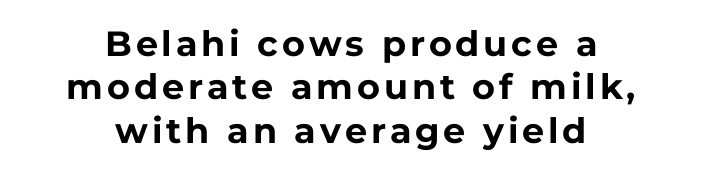
Q: Is the text bold? A: Yes.
Q: Is the text italic (slanted)? A: No, it is upright.
Q: Is the typeface a serif or a sans-serif typeface? A: Sans-serif.
Q: Is the text underlined? A: No.
Q: How is the paragraph aligned? A: Centered.
Q: Width (condensed, normal, or wide)? A: Normal.
Q: Stroke contrast? A: Low.
Q: x-height? A: Medium.
Q: Monospaced? A: No.
